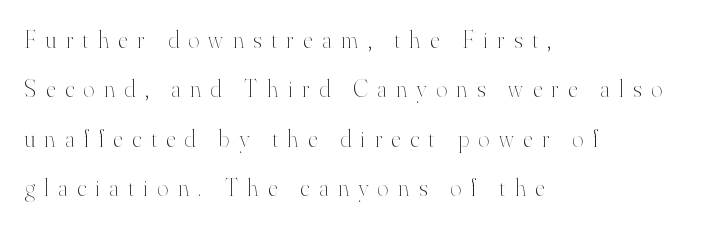
The rag falls on the right side of this text block. The passage shown has open, widely tracked lettering throughout. Is the stroke heavy? The answer is a plain regular-or-lighter. In terms of posture, this sample is upright.
